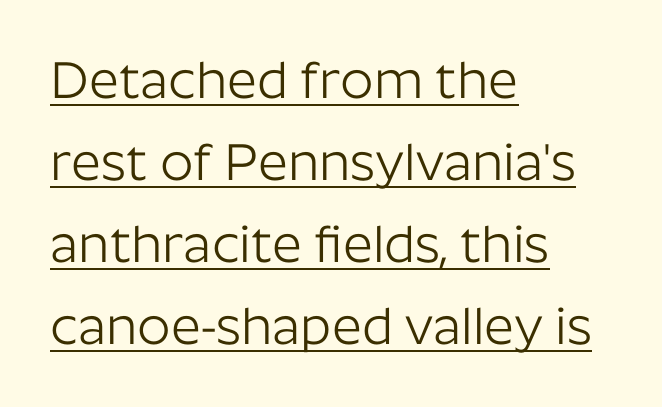
Q: Is the text bold? A: No.
Q: Is the text italic (slanted)? A: No, it is upright.
Q: Is the typeface a serif or a sans-serif typeface? A: Sans-serif.
Q: Is the text underlined? A: Yes.
Q: How is the paragraph aligned? A: Left-aligned.
Q: Is the spacing between letters normal or unusually wide? A: Normal.
Q: Is the spacing between lines tight, normal or loose? A: Normal.
Q: Width (condensed, normal, or wide)? A: Normal.
Q: Stroke contrast? A: Low.
Q: x-height? A: Medium.
Q: Monospaced? A: No.
